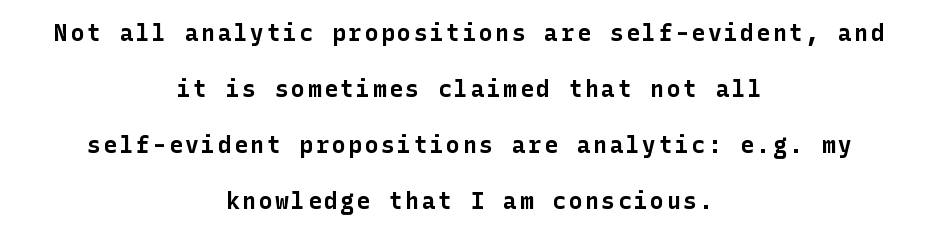
Lines of text with bare space underneath. Weight check: bold — yes, fully. The lines are spread far apart with generous leading. Does the copy run flush right? No — it is centered line by line. The type sits square on the baseline with zero lean.
